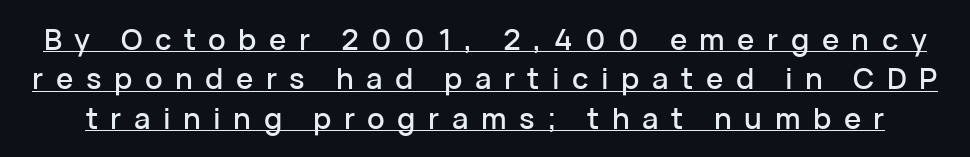
{"serif": "no", "italic": "no", "width": "normal", "stroke_contrast": "low", "x_height": "medium", "monospaced": "no", "underline": "yes", "line_spacing": "normal", "line_spacing_ratio": 1.36, "letter_spacing": "wide", "letter_spacing_em": 0.43, "glyph_px": 29}
